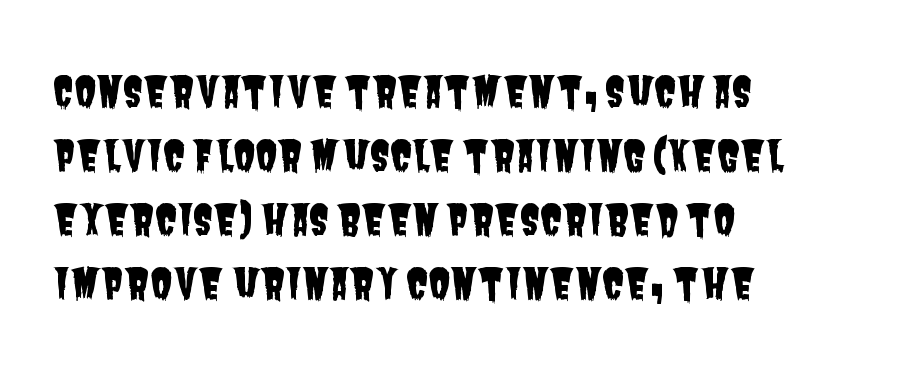
The image shows 41 px condensed sans-serif type; set left-aligned, normal line spacing (1.56x), normal letter spacing, not underlined; low stroke contrast and a large x-height.
